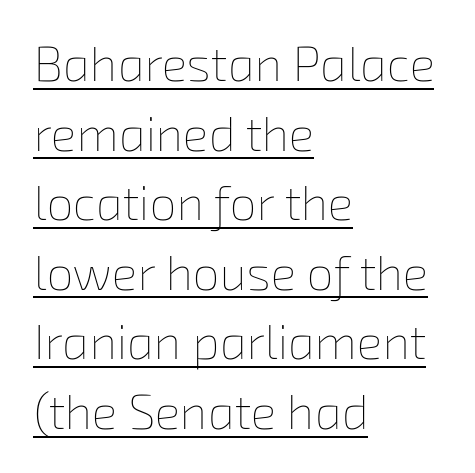
{"bold": "no", "weight": "thin", "width": "normal", "stroke_contrast": "low", "x_height": "medium", "monospaced": "no", "underline": "yes", "align": "left", "line_spacing": "normal", "line_spacing_ratio": 1.45, "letter_spacing": "normal", "letter_spacing_em": 0.0, "glyph_px": 48}
